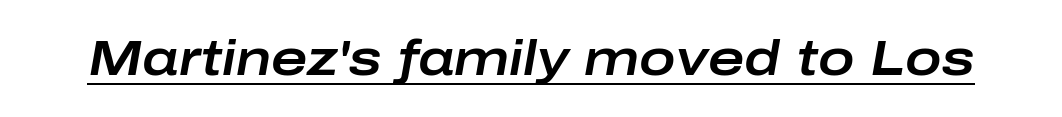
The image shows 49 px wide type, italic (leaning right); set normal letter spacing, underlined; low stroke contrast and a medium x-height.
